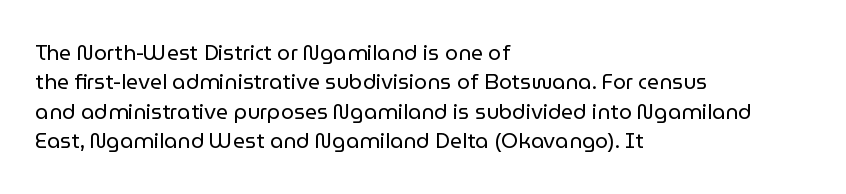
{"italic": "no", "bold": "no", "underline": "no", "align": "left", "line_spacing": "normal", "line_spacing_ratio": 1.4, "letter_spacing": "normal", "letter_spacing_em": 0.0, "glyph_px": 21}
